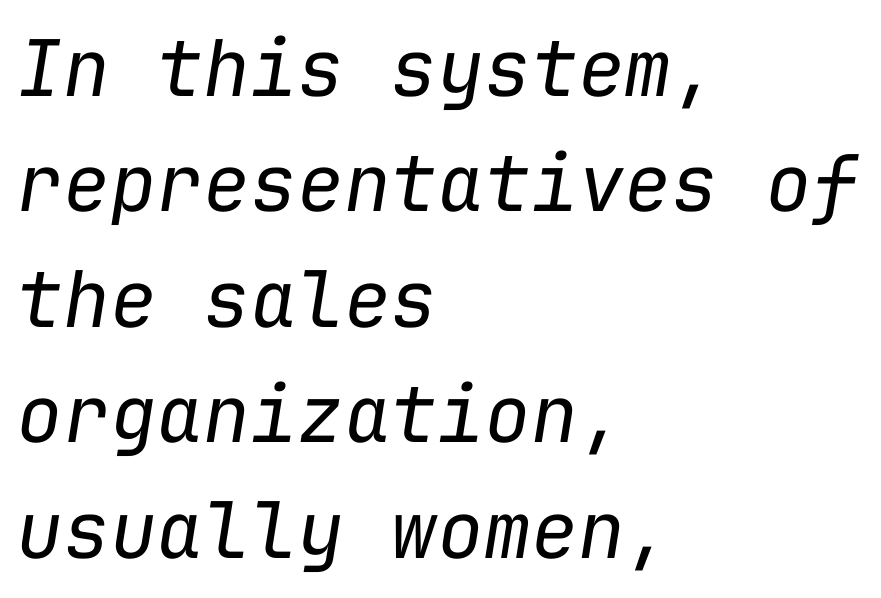
The image shows 78 px regular-weight type, italic (leaning right), monospaced; set left-aligned, normal line spacing (1.48x), normal letter spacing, not underlined; low stroke contrast and a medium x-height.
